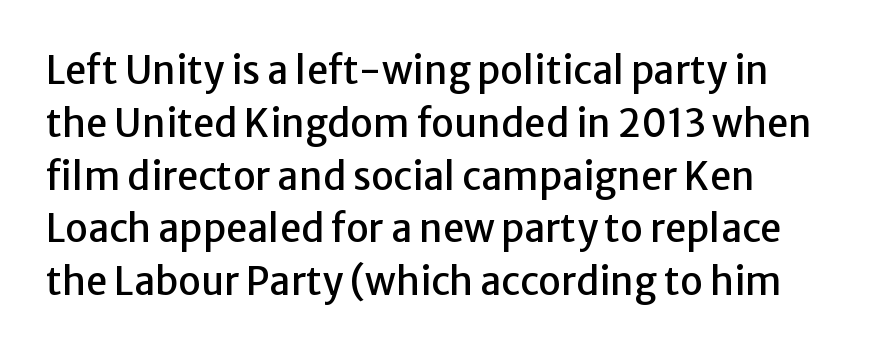
The image shows 38 px sans-serif type, upright; set normal line spacing (1.39x), normal letter spacing, not underlined; low stroke contrast and a medium x-height.
